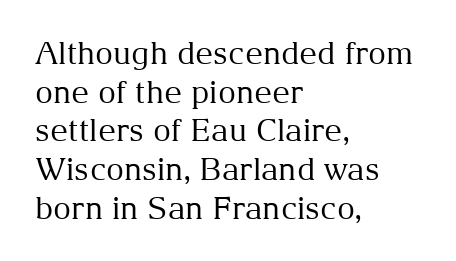
The image shows 31 px regular-weight serif type, upright; set left-aligned, normal line spacing (1.25x), normal letter spacing, not underlined; medium stroke contrast and a medium x-height.
